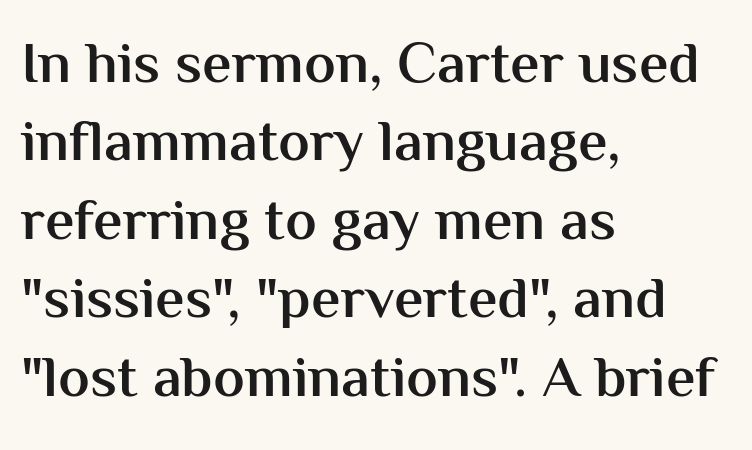
{"serif": "no", "italic": "no", "bold": "semi", "weight": "semibold", "width": "normal", "stroke_contrast": "medium", "x_height": "medium", "monospaced": "no", "underline": "no", "align": "left", "line_spacing": "normal", "line_spacing_ratio": 1.33, "letter_spacing": "normal", "letter_spacing_em": 0.0, "glyph_px": 59}
